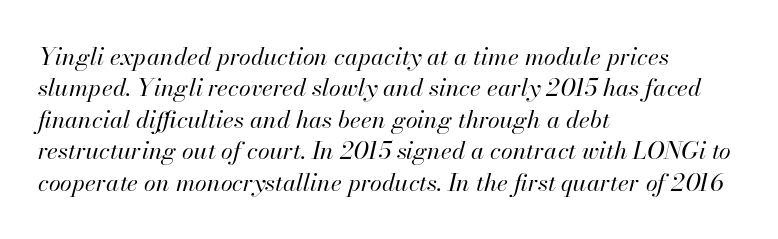
{"italic": "yes", "lean": "right", "slant_degrees": 13, "bold": "no", "underline": "no", "align": "left", "line_spacing": "normal", "line_spacing_ratio": 1.31, "letter_spacing": "normal", "letter_spacing_em": 0.0, "glyph_px": 24}
